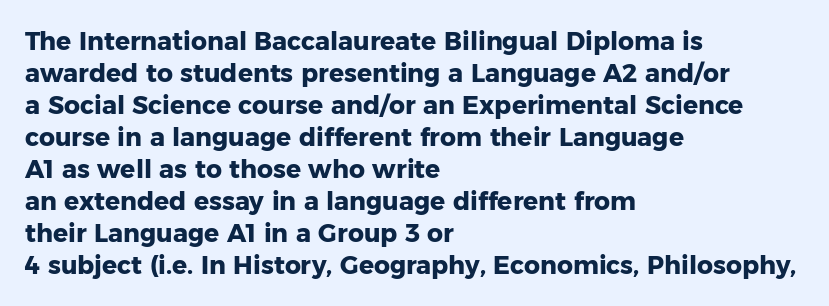
The image shows 25 px bold type, upright; set left-aligned, normal line spacing (1.28x), normal letter spacing, not underlined.
